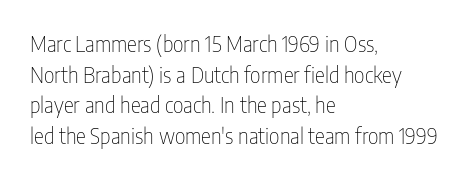
Q: Is the text bold? A: No.
Q: Is the text italic (slanted)? A: No, it is upright.
Q: Is the text underlined? A: No.
Q: How is the paragraph aligned? A: Left-aligned.
Q: Is the spacing between letters normal or unusually wide? A: Normal.
Q: Is the spacing between lines tight, normal or loose? A: Normal.
